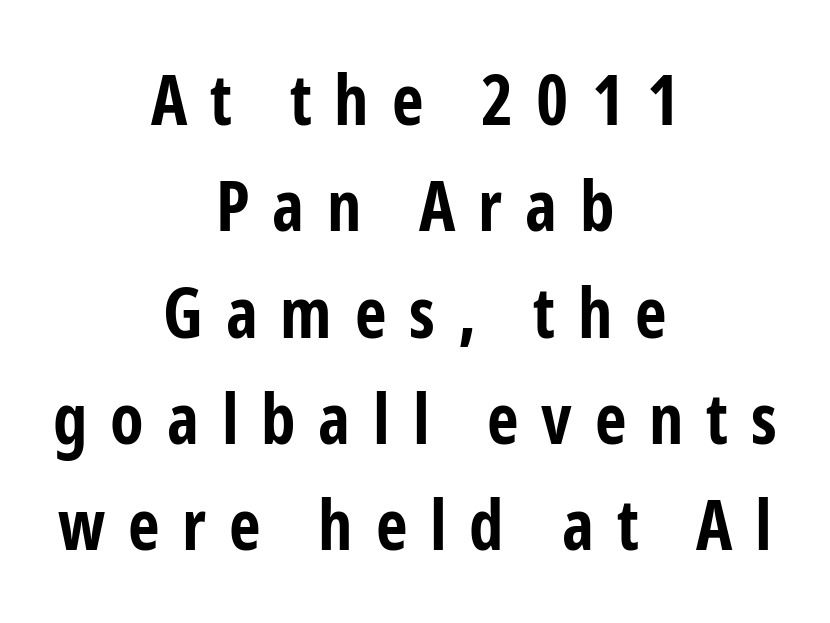
The image shows 69 px bold, condensed sans-serif type, upright; set centered, normal line spacing (1.54x), unusually wide letter spacing (+0.33 em), not underlined; low stroke contrast and a medium x-height.
